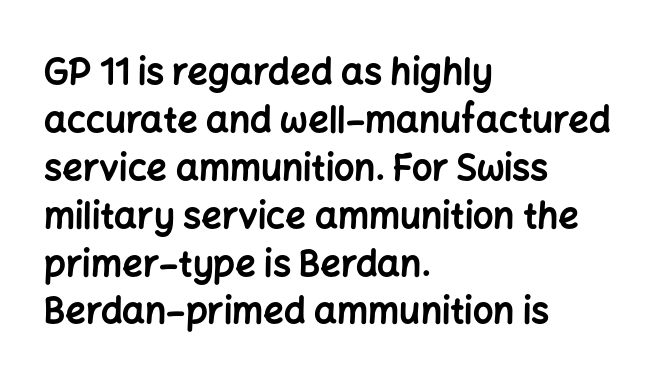
{"serif": "no", "italic": "no", "bold": "yes", "weight": "bold", "width": "normal", "stroke_contrast": "low", "x_height": "medium", "monospaced": "no", "underline": "no", "align": "left", "line_spacing": "normal", "line_spacing_ratio": 1.33, "letter_spacing": "normal", "letter_spacing_em": 0.0, "glyph_px": 36}
